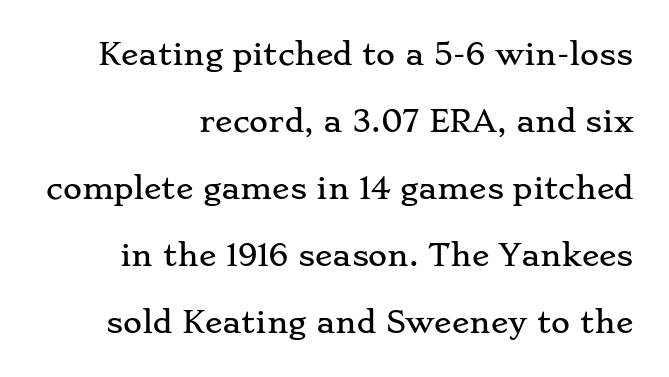
The image shows 29 px wide serif type, upright; set right-aligned, loose line spacing (2.31x), normal letter spacing, not underlined; low stroke contrast and a small x-height.
